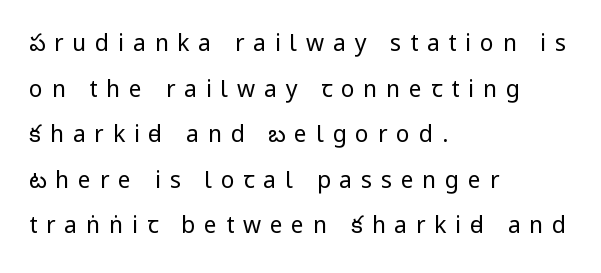
Q: Is the text bold? A: No.
Q: Is the text italic (slanted)? A: No, it is upright.
Q: Is the text underlined? A: No.
Q: How is the paragraph aligned? A: Left-aligned.
Q: Is the spacing between letters normal or unusually wide? A: Unusually wide.
Q: Is the spacing between lines tight, normal or loose? A: Loose.
